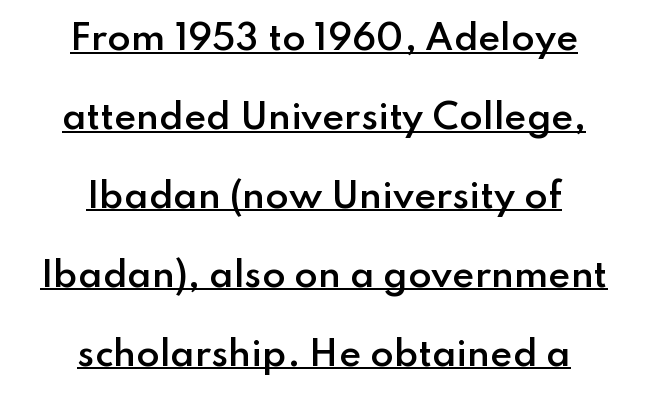
In terms of letterspacing, this is plain default setting. This rendering employs a face without finishing strokes, i.e., a sans-serif. Is the type bold? Partly — it's a semibold, heavier than regular but not fully bold. Alignment: centered.
